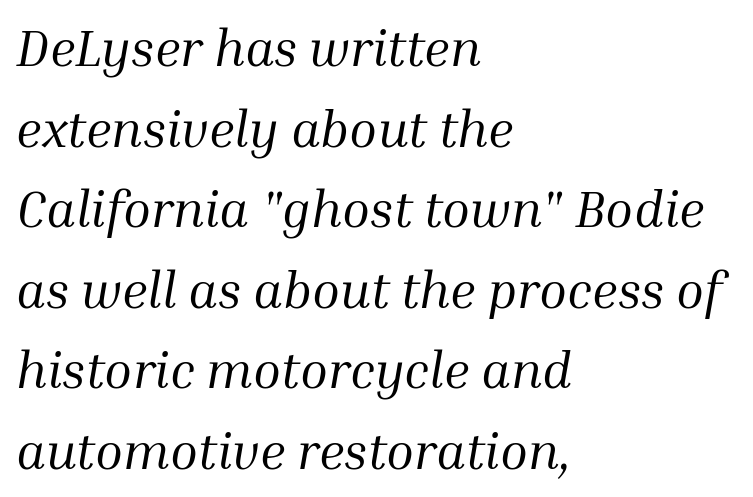
The image shows 51 px regular-weight serif type, italic (leaning right); set left-aligned, normal line spacing (1.58x), normal letter spacing, not underlined; medium stroke contrast and a medium x-height.
